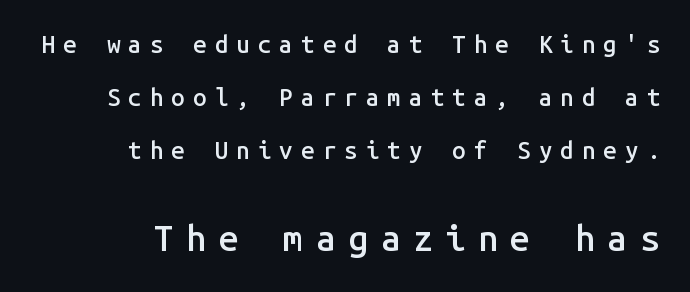
The image shows 36 px semibold sans-serif type, upright, monospaced; set right-aligned, loose line spacing (2.2x), unusually wide letter spacing (+0.34 em), not underlined; the second (bottom) block is 1.5x larger; low stroke contrast and a medium x-height.
